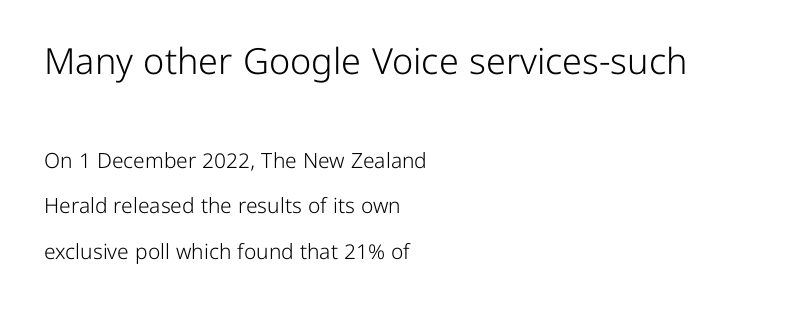
Q: Is the text bold? A: No.
Q: Is the text italic (slanted)? A: No, it is upright.
Q: Is the typeface a serif or a sans-serif typeface? A: Sans-serif.
Q: Is the text underlined? A: No.
Q: How is the paragraph aligned? A: Left-aligned.
Q: Is the spacing between letters normal or unusually wide? A: Normal.
Q: Is the spacing between lines tight, normal or loose? A: Loose.
Q: Which block of text is set in a larger size, the first (top) or the second (bottom)? A: The first (top) one.
Q: Width (condensed, normal, or wide)? A: Normal.
Q: Stroke contrast? A: Low.
Q: x-height? A: Medium.
Q: Monospaced? A: No.
